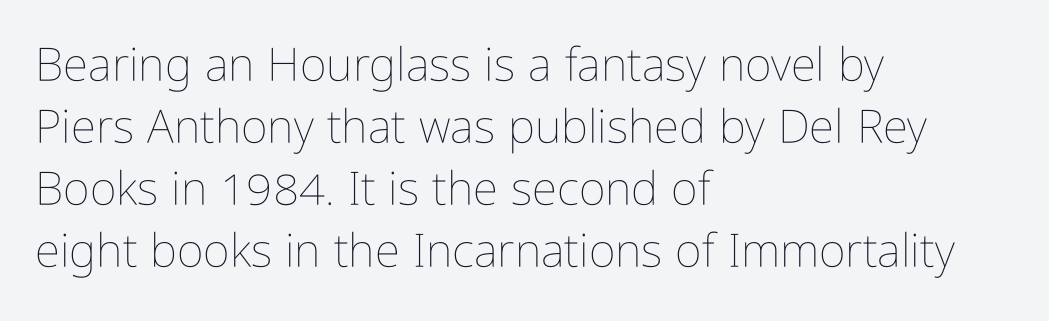
{"italic": "no", "bold": "no", "weight": "thin", "width": "condensed", "stroke_contrast": "low", "x_height": "medium", "monospaced": "no", "underline": "no", "align": "left", "line_spacing": "normal", "line_spacing_ratio": 1.35, "letter_spacing": "normal", "letter_spacing_em": 0.0, "glyph_px": 46}
